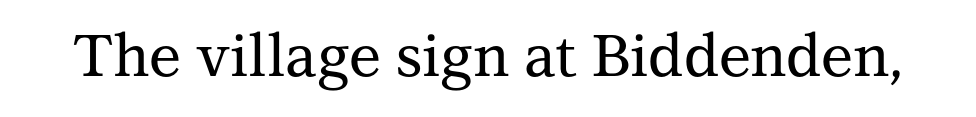
Q: Is the text italic (slanted)? A: No, it is upright.
Q: Is the typeface a serif or a sans-serif typeface? A: Serif.
Q: Is the text underlined? A: No.
Q: Is the spacing between letters normal or unusually wide? A: Normal.
Q: Width (condensed, normal, or wide)? A: Normal.
Q: Stroke contrast? A: Medium.
Q: x-height? A: Medium.
Q: Monospaced? A: No.
